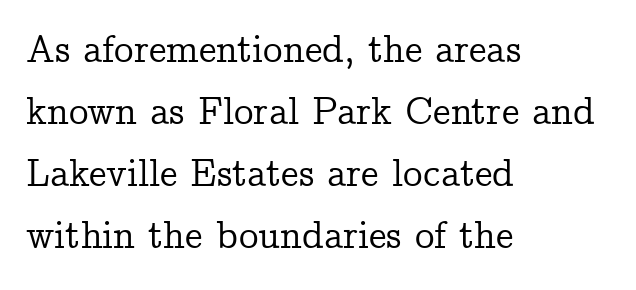
{"serif": "yes", "italic": "no", "width": "normal", "stroke_contrast": "low", "x_height": "medium", "monospaced": "no", "underline": "no", "align": "left", "line_spacing": "normal", "line_spacing_ratio": 1.59, "letter_spacing": "normal", "letter_spacing_em": 0.0, "glyph_px": 39}
